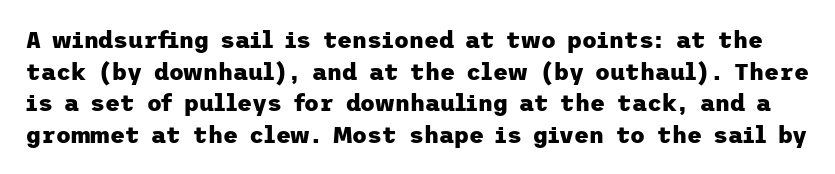
{"italic": "no", "bold": "yes", "underline": "no", "line_spacing": "normal", "line_spacing_ratio": 1.37, "letter_spacing": "normal", "letter_spacing_em": 0.0, "glyph_px": 23}
